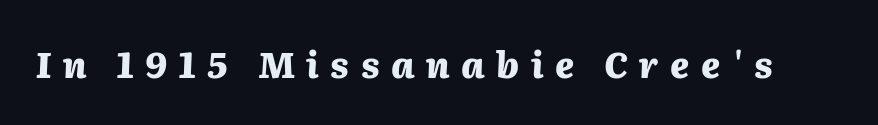
The image shows 35 px heavy type, italic (leaning right); set unusually wide letter spacing (+0.33 em), not underlined; medium stroke contrast and a medium x-height.
